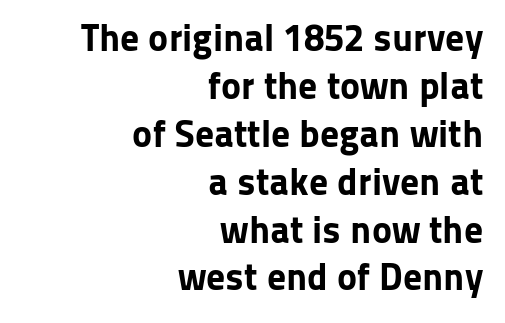
Short and long lines alike share a common ending point at right. Clear beneath every line of the passage. Check where the strokes stop: nothing finishes them off — pure sans. These lines carry a lot of weight — the face is fully bold. Tracking here is standard; glyphs follow each other at the usual distance. A typesetter would mark this as roman, not italic.
